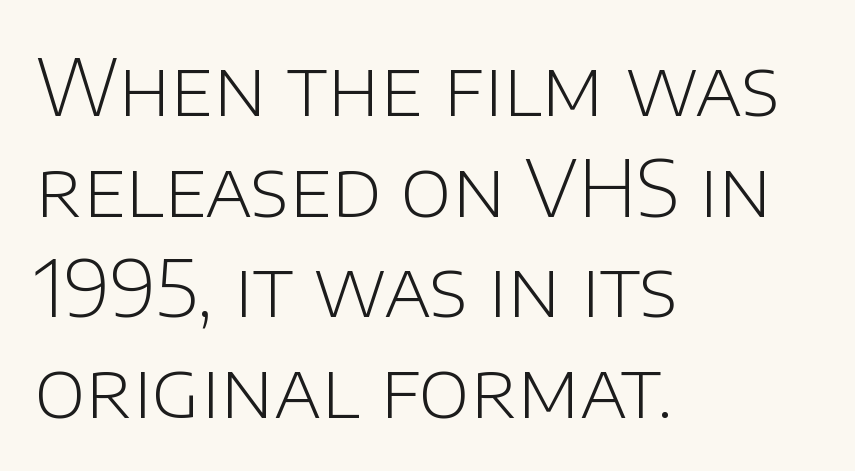
The paragraph shown leans on its left margin. Type style note: lacks serifs. This sample has the flowing, uneven cadence of proportional lettering. Posture: upright roman. Compared with typical paragraphs, the rows here are spaced about the same.
